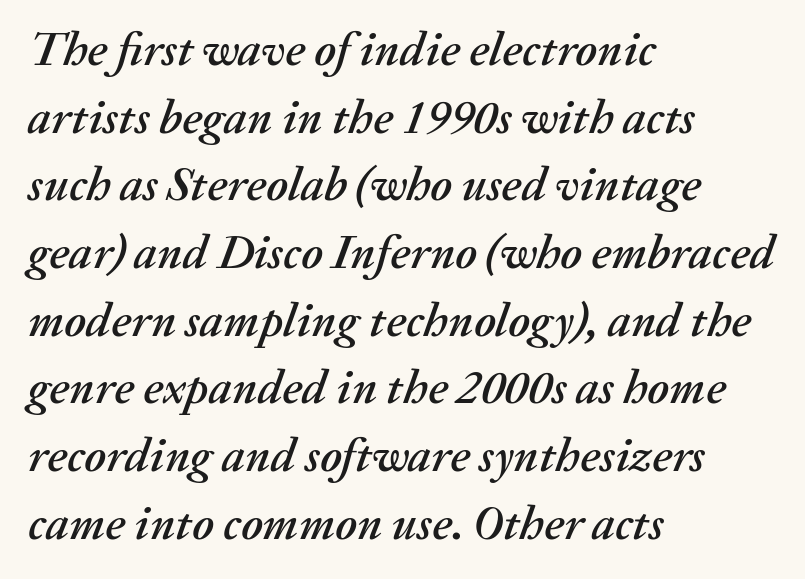
These lines stack with their left ends in a neat column. Successive baselines arrive at the customary interval. A bare baseline throughout the passage. The text carries the slant typical of an italic or oblique font. Characters follow at the spacing the type designer built in. The passage shown is typed in a proportional face where columns would drift.
